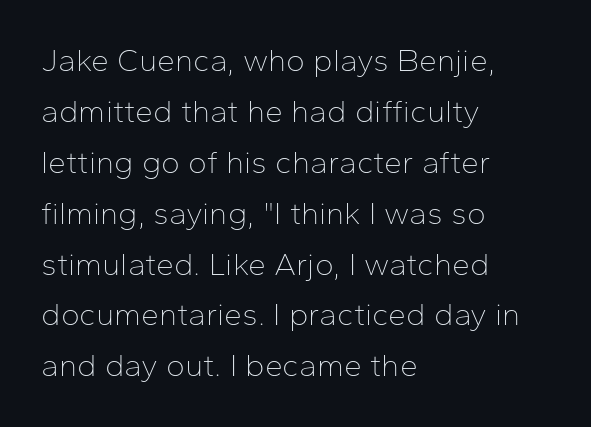
{"serif": "no", "italic": "no", "bold": "no", "weight": "thin", "width": "normal", "stroke_contrast": "low", "x_height": "medium", "monospaced": "no", "underline": "no", "align": "left", "line_spacing": "normal", "line_spacing_ratio": 1.59, "letter_spacing": "normal", "letter_spacing_em": 0.0, "glyph_px": 32}
